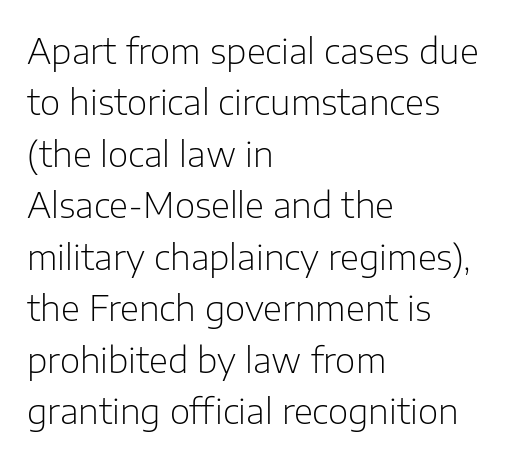
The letters advance in unequal steps, a hallmark of proportional type. These lines are set flush left with a ragged right edge. A typesetter would mark this as roman, not italic. What's the leading like? Ordinary, nothing unusual. Stems and bowls with no extra thickness — not bold.
